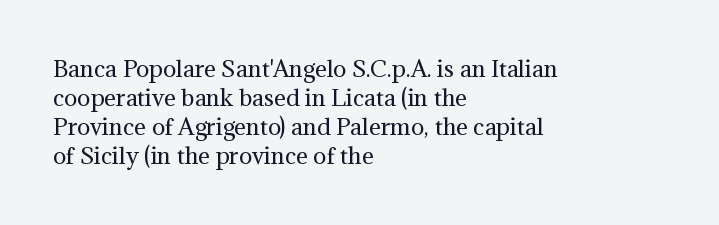
The image shows 22 px text type, upright; set left-aligned, normal line spacing (1.32x), normal letter spacing, not underlined.
